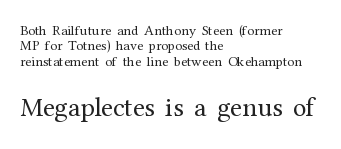
The image shows 27 px text type, upright; set left-aligned, tight line spacing (1.09x), normal letter spacing, not underlined; the second (bottom) block is 1.93x larger.
